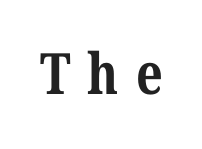
{"serif": "yes", "italic": "no", "bold": "yes", "weight": "bold", "width": "normal", "stroke_contrast": "medium", "x_height": "medium", "monospaced": "no", "underline": "no", "letter_spacing": "wide", "letter_spacing_em": 0.3, "glyph_px": 57}
